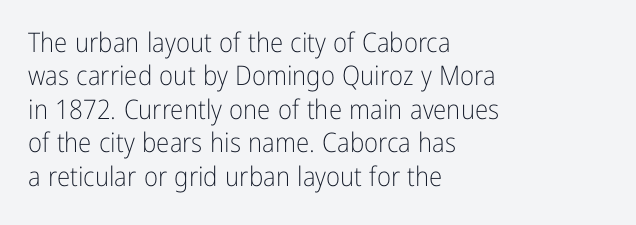
No letter is thick-stroked: the sample isn't bold. This rendering leaves character spacing at its baseline value. A bare baseline throughout the passage. Line beginnings align vertically; line endings do not. This sample uses an upright cut, with every glyph sitting square on the baseline.
